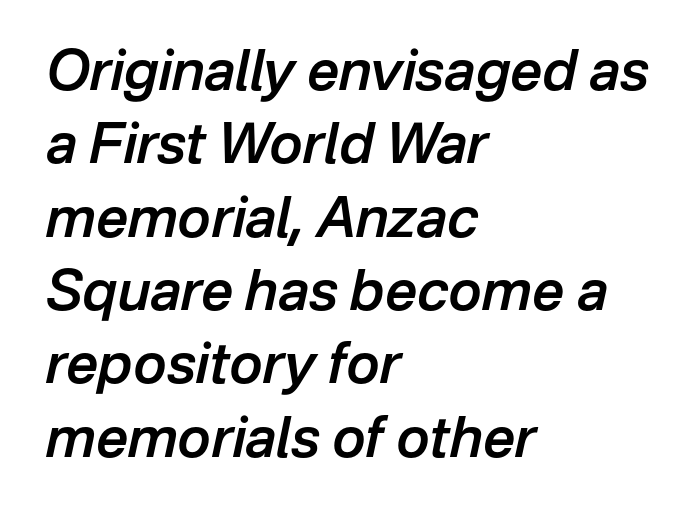
What weight is shown? A semibold, between regular and bold. In terms of letterspacing, this is plain default setting. Quick note: italic. A normal amount of white space separates one row of letters from the next. These lines are rendered in a variable-pitch font. Has an underline been added? It has not.
